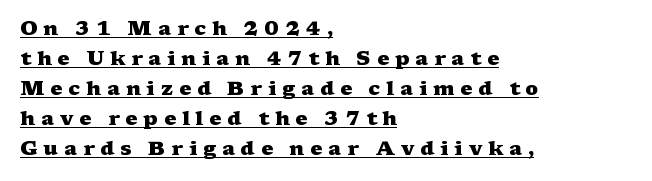
The image shows 20 px bold type, upright; set left-aligned, normal line spacing (1.5x), unusually wide letter spacing (+0.3 em), underlined.
